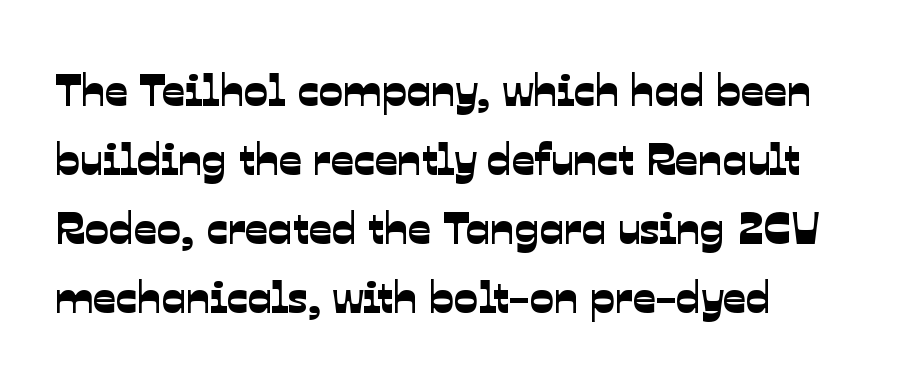
{"serif": "no", "width": "normal", "stroke_contrast": "low", "x_height": "medium", "monospaced": "no", "underline": "no", "align": "left", "line_spacing": "normal", "line_spacing_ratio": 1.53, "letter_spacing": "normal", "letter_spacing_em": 0.0, "glyph_px": 45}
